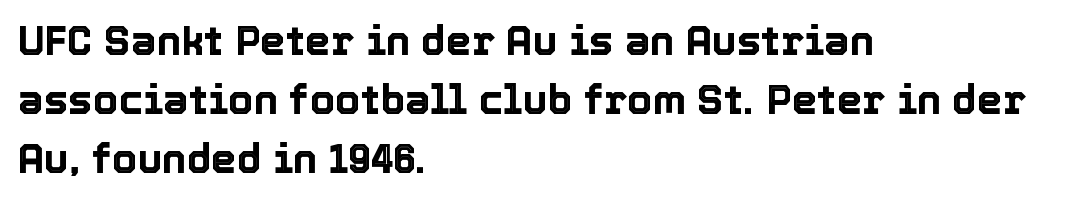
The image shows 41 px text type, upright; set left-aligned, normal line spacing (1.44x), normal letter spacing, not underlined; a medium x-height.
